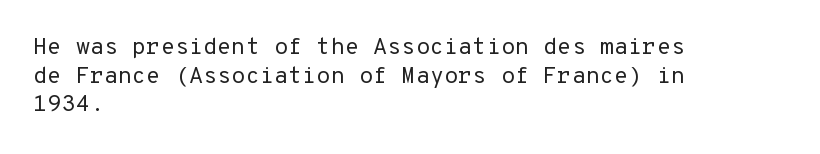
Q: Is the text bold? A: No.
Q: Is the text italic (slanted)? A: No, it is upright.
Q: Is the text underlined? A: No.
Q: How is the paragraph aligned? A: Left-aligned.
Q: Is the spacing between letters normal or unusually wide? A: Normal.
